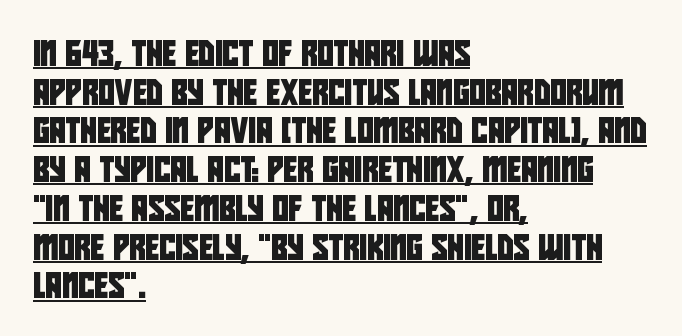
{"underline": "yes", "align": "left", "line_spacing": "normal", "line_spacing_ratio": 1.55, "letter_spacing": "normal", "letter_spacing_em": 0.0, "glyph_px": 25}
